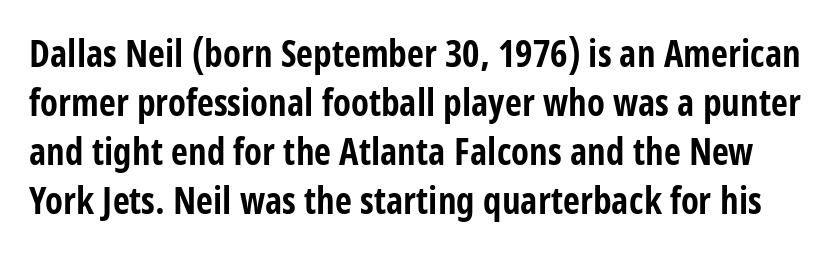
Q: Is the text bold? A: Yes.
Q: Is the text italic (slanted)? A: No, it is upright.
Q: Is the typeface a serif or a sans-serif typeface? A: Sans-serif.
Q: Is the text underlined? A: No.
Q: Is the spacing between letters normal or unusually wide? A: Normal.
Q: Is the spacing between lines tight, normal or loose? A: Normal.
Q: Width (condensed, normal, or wide)? A: Condensed.
Q: Stroke contrast? A: Low.
Q: x-height? A: Large.
Q: Monospaced? A: No.
